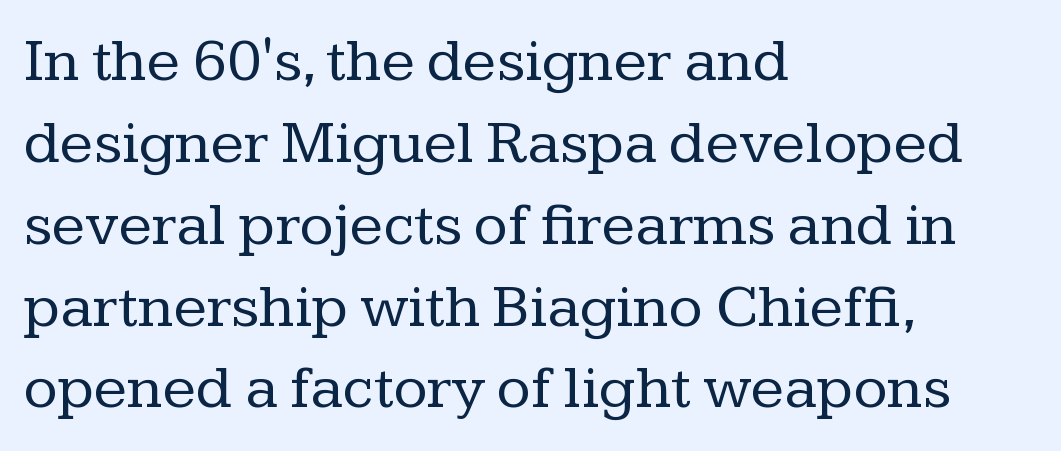
Has an underline been added? It has not. Compared with a centered layout, this one pins lines to the left instead. Yep, those are serifs on the letters. The tracking reads as untouched default to a designer's eye. No letter is thick-stroked: the sample isn't bold.
